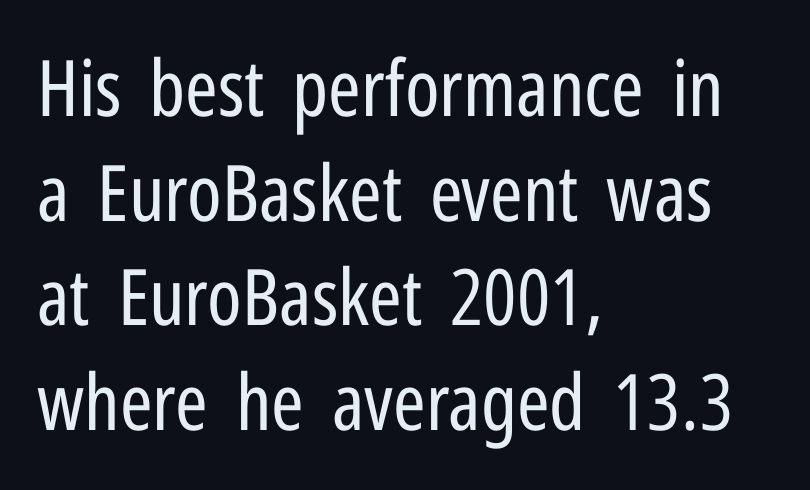
The image shows 78 px regular-weight, condensed sans-serif type, upright; set left-aligned, normal line spacing (1.34x), normal letter spacing, not underlined; low stroke contrast and a medium x-height.
